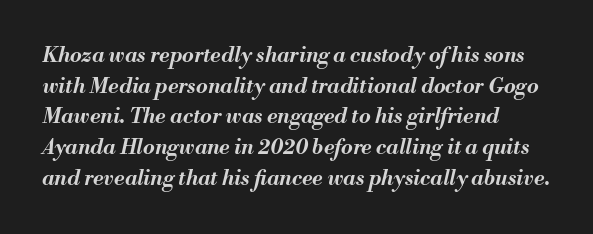
In terms of posture, this sample is oblique. If you drew a ruler down the left edge, every line would touch it. Descenders hang freely into open space. Plenty of ink on the page — the face is bold.
